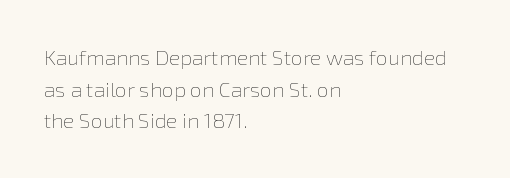
Style check: upright. Leftover space on each line is placed entirely after the last word. The rows are spaced the way most documents space them. The font is comparable to plain body text, perhaps lighter. Honestly, there is no underline to notice here at all. Nobody touched the tracking dial on this one.
